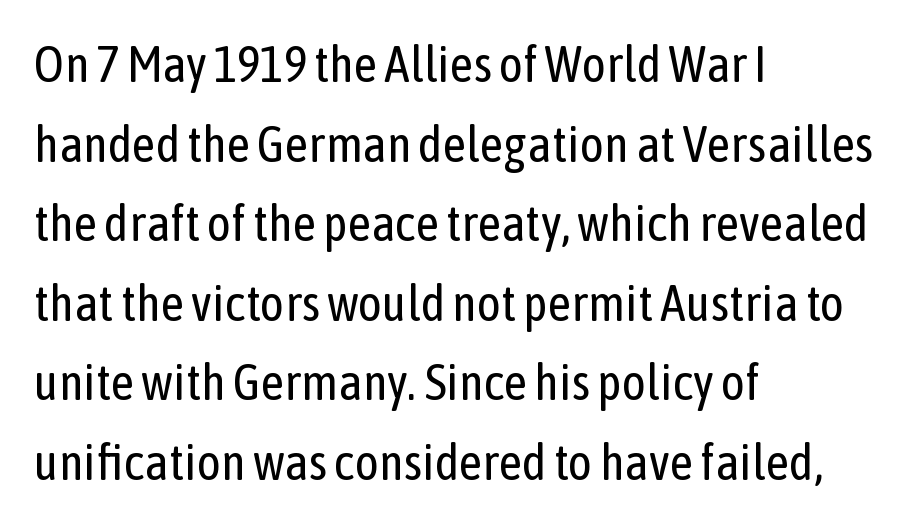
The image shows 51 px regular-weight, condensed sans-serif type, upright; set left-aligned, normal line spacing (1.56x), normal letter spacing, not underlined; low stroke contrast and a medium x-height.
